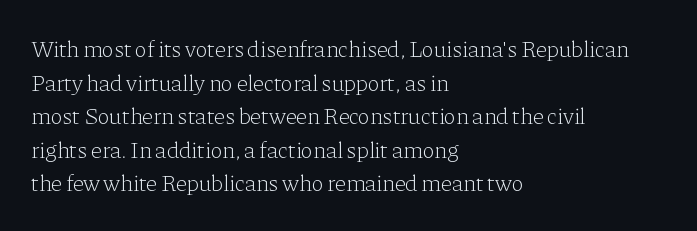
{"italic": "no", "bold": "no", "underline": "no", "align": "left", "line_spacing": "normal", "line_spacing_ratio": 1.46, "letter_spacing": "normal", "letter_spacing_em": 0.0, "glyph_px": 23}
